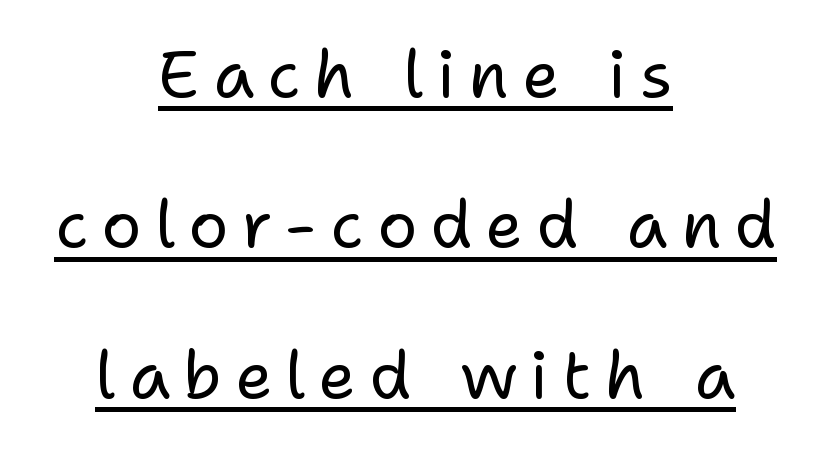
The image shows 66 px regular-weight sans-serif type, upright; set centered, loose line spacing (2.28x), unusually wide letter spacing (+0.2 em), underlined; low stroke contrast and a medium x-height.
